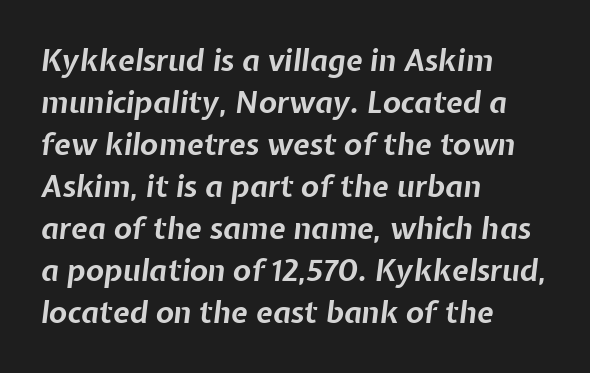
The line-height multiplier appears to be the usual default. Between one letter and the next there's only the usual sliver of space. The typography opts for an oblique posture over an upright one. Does the weight exceed regular? Yes, all the way to bold. A classic flush-left, rag-right setting is used for this passage.
